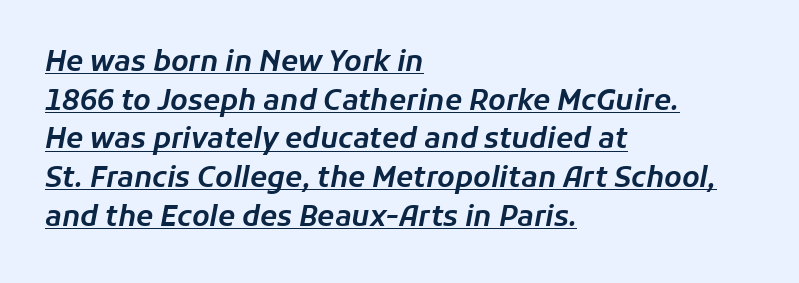
Q: Is the text italic (slanted)? A: Yes, it leans right by about 11 degrees.
Q: Is the text underlined? A: Yes.
Q: How is the paragraph aligned? A: Left-aligned.
Q: Is the spacing between letters normal or unusually wide? A: Normal.
Q: Is the spacing between lines tight, normal or loose? A: Normal.
Q: Width (condensed, normal, or wide)? A: Normal.
Q: Stroke contrast? A: Low.
Q: x-height? A: Medium.
Q: Monospaced? A: No.
